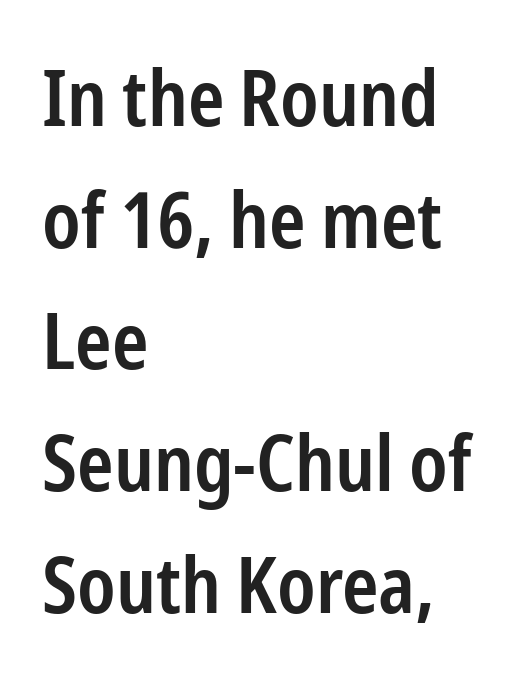
The image shows 78 px semibold, condensed sans-serif type, upright; set left-aligned, normal line spacing (1.56x), normal letter spacing, not underlined; low stroke contrast and a medium x-height.
